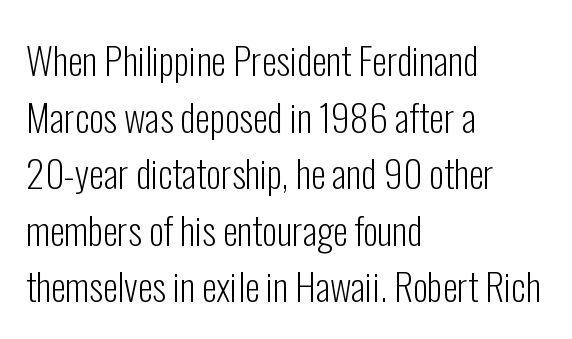
Q: Is the text bold? A: No.
Q: Is the text italic (slanted)? A: No, it is upright.
Q: Is the typeface a serif or a sans-serif typeface? A: Sans-serif.
Q: Is the text underlined? A: No.
Q: How is the paragraph aligned? A: Left-aligned.
Q: Is the spacing between letters normal or unusually wide? A: Normal.
Q: Is the spacing between lines tight, normal or loose? A: Normal.
Q: Width (condensed, normal, or wide)? A: Condensed.
Q: Stroke contrast? A: Low.
Q: x-height? A: Medium.
Q: Monospaced? A: No.
